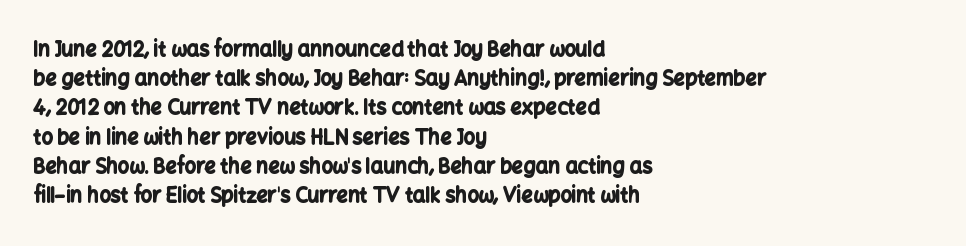
{"italic": "no", "bold": "yes", "underline": "no", "align": "left", "line_spacing": "normal", "line_spacing_ratio": 1.46, "letter_spacing": "normal", "letter_spacing_em": 0.0, "glyph_px": 20}
